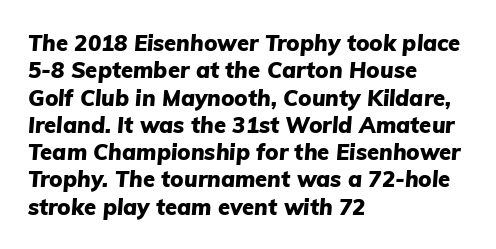
The image shows 22 px bold type, italic (leaning right); set left-aligned, line spacing 1.24x, normal letter spacing, not underlined.
